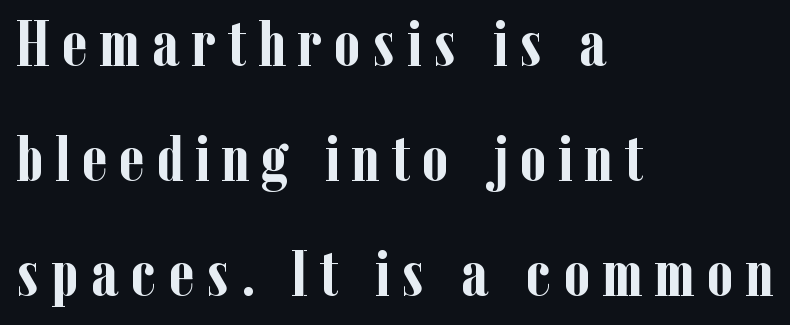
Q: Is the text bold? A: Yes.
Q: Is the text italic (slanted)? A: No, it is upright.
Q: Is the typeface a serif or a sans-serif typeface? A: Serif.
Q: Is the text underlined? A: No.
Q: How is the paragraph aligned? A: Left-aligned.
Q: Width (condensed, normal, or wide)? A: Condensed.
Q: Stroke contrast? A: Low.
Q: x-height? A: Medium.
Q: Monospaced? A: No.
